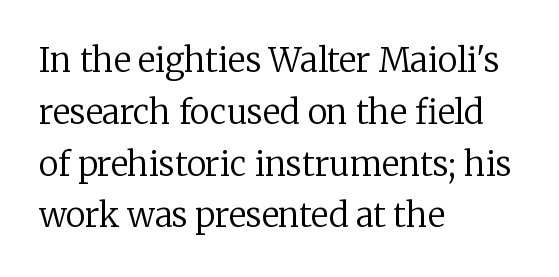
{"serif": "yes", "italic": "no", "bold": "no", "weight": "regular", "width": "normal", "stroke_contrast": "low", "x_height": "medium", "monospaced": "no", "underline": "no", "align": "left", "line_spacing": "normal", "line_spacing_ratio": 1.57, "letter_spacing": "normal", "letter_spacing_em": 0.0, "glyph_px": 33}
